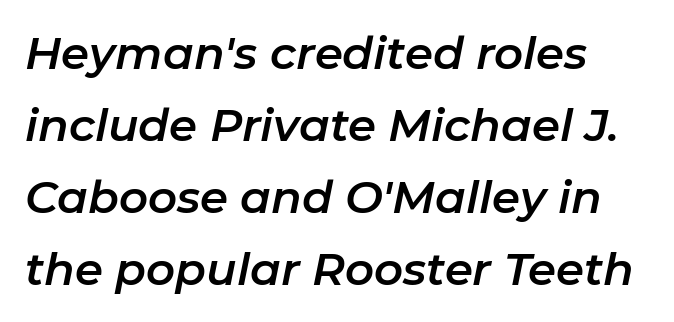
The space beneath each line is pristine and unruled. The text carries the slant typical of an italic or oblique font. Is this a fixed-width face? No — the glyphs have proportional, varying widths. The block of text has a typical density, with ordinary space between rows. Observe the ordinary spacing: letters are neighbours, not strangers.
